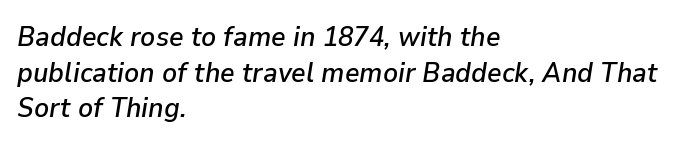
Plain, unruled lines of type. Observe the ordinary spacing: letters are neighbours, not strangers. Horizontal alignment here is leftward, the default for most running prose. You can tell it's italic because the verticals aren't actually vertical. These lines sit exactly where default settings would place them. The passage shown is typed in a proportional face where columns would drift.
